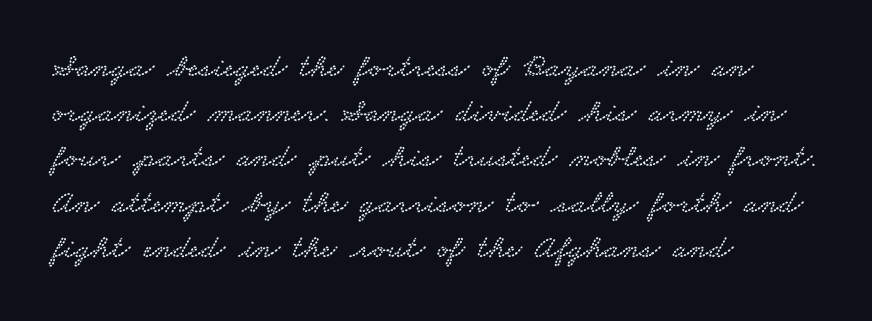
{"serif": "yes", "width": "wide", "stroke_contrast": "low", "x_height": "small", "monospaced": "no", "underline": "no", "align": "left", "line_spacing": "normal", "line_spacing_ratio": 1.37, "letter_spacing": "normal", "letter_spacing_em": 0.0, "glyph_px": 33}
